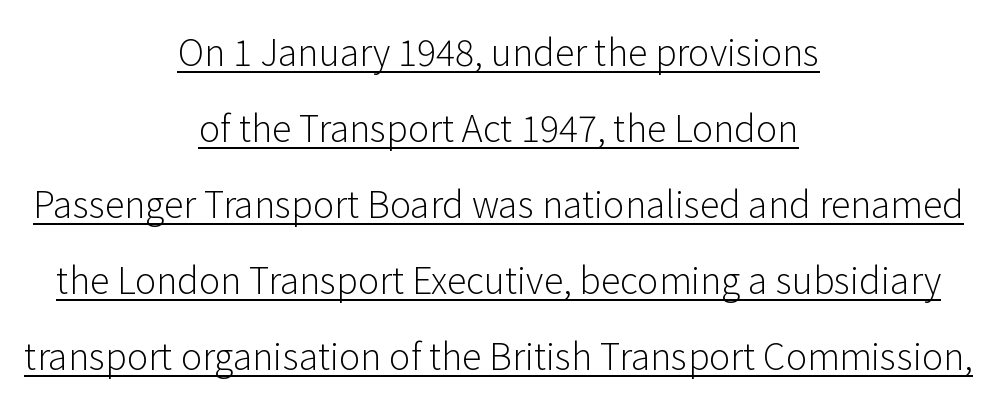
Quick note: interline space is abundant. The designer went with a sans here, leaving each stem footless. The compositor balanced each line on the midline. A continuous stroke trails under the words, as in a hyperlink. Stroke mass is kept to a normal reading level or below. Characters remain perfectly vertical along every line.
